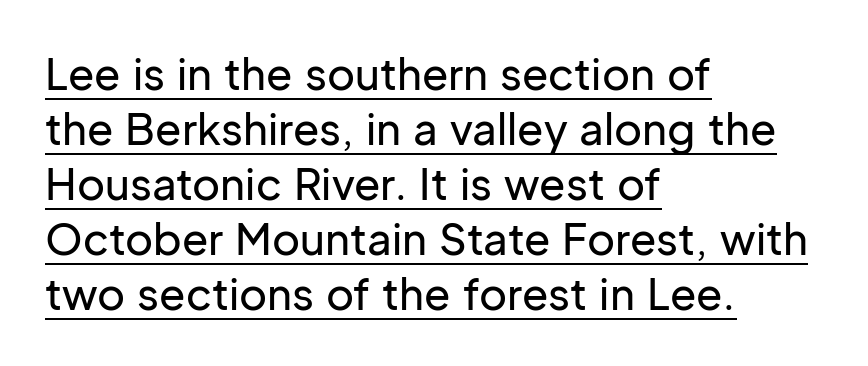
Q: Is the text italic (slanted)? A: No, it is upright.
Q: Is the typeface a serif or a sans-serif typeface? A: Sans-serif.
Q: Is the text underlined? A: Yes.
Q: How is the paragraph aligned? A: Left-aligned.
Q: Is the spacing between letters normal or unusually wide? A: Normal.
Q: Is the spacing between lines tight, normal or loose? A: Normal.
Q: Width (condensed, normal, or wide)? A: Normal.
Q: Stroke contrast? A: Low.
Q: x-height? A: Medium.
Q: Monospaced? A: No.
